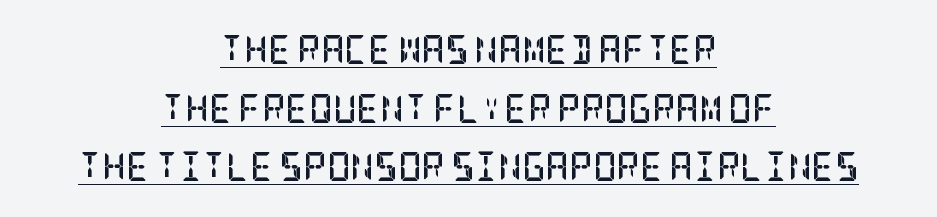
{"serif": "yes", "italic": "no", "bold": "yes", "weight": "semibold", "width": "condensed", "stroke_contrast": "low", "x_height": "large", "underline": "yes", "align": "center", "line_spacing": "loose", "line_spacing_ratio": 2.02, "letter_spacing": "normal", "letter_spacing_em": 0.0, "glyph_px": 29}
